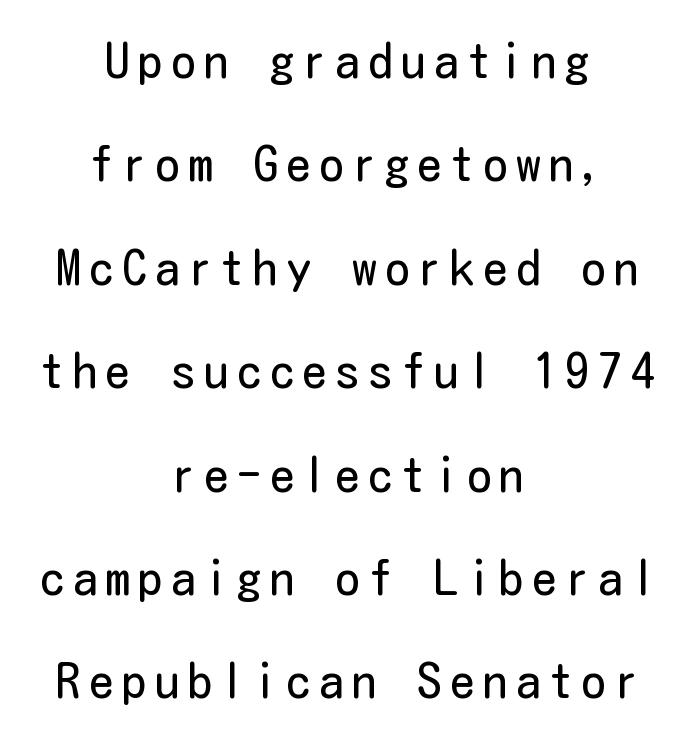
Q: Is the text bold? A: No.
Q: Is the text italic (slanted)? A: No, it is upright.
Q: Is the typeface a serif or a sans-serif typeface? A: Sans-serif.
Q: Is the text underlined? A: No.
Q: How is the paragraph aligned? A: Centered.
Q: Is the spacing between lines tight, normal or loose? A: Loose.
Q: Width (condensed, normal, or wide)? A: Condensed.
Q: Stroke contrast? A: Low.
Q: x-height? A: Medium.
